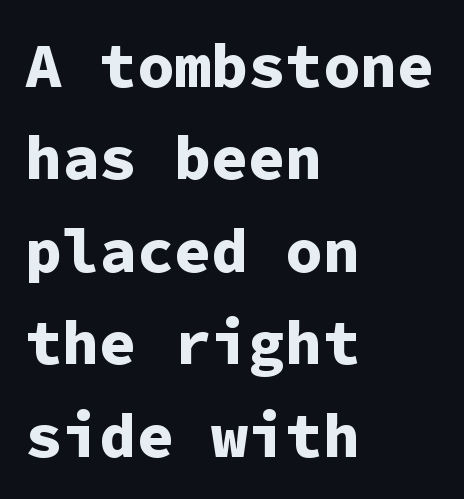
Note: no serifs on the glyphs. A typesetter would call this leading conventional body-copy spacing. Tracking value appears to be zero — textbook default spacing. The passage shown is typed in a monospace face where columns stay perfectly aligned. Layout note: lines flush left. The lettering holds an erect, upright posture throughout.
